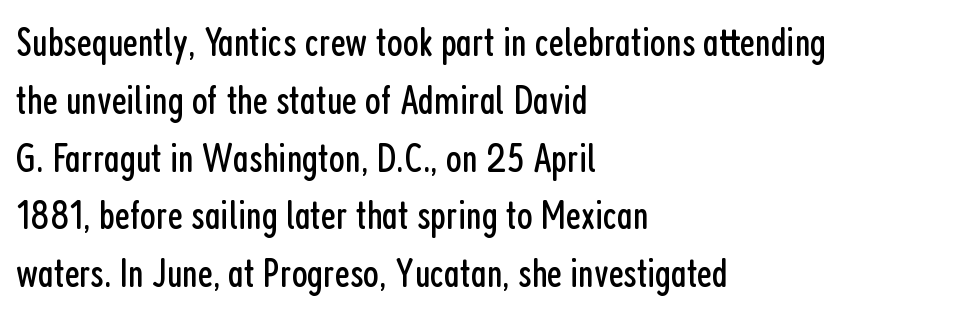
Every row of glyphs begins at an identical x-position on the left. If you measured baseline to baseline, you'd find a middling distance. Check where the strokes stop: nothing finishes them off — pure sans. Rule under the text: the space is simply empty.
